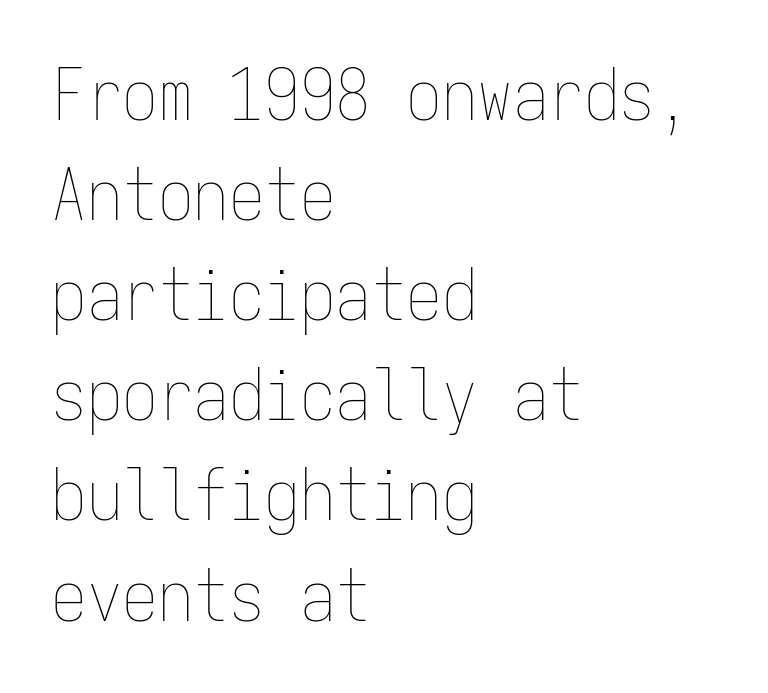
Q: Is the text bold? A: No.
Q: Is the text italic (slanted)? A: No, it is upright.
Q: Is the text underlined? A: No.
Q: How is the paragraph aligned? A: Left-aligned.
Q: Is the spacing between letters normal or unusually wide? A: Normal.
Q: Is the spacing between lines tight, normal or loose? A: Normal.
Q: Width (condensed, normal, or wide)? A: Condensed.
Q: Stroke contrast? A: Low.
Q: x-height? A: Medium.
Q: Monospaced? A: Yes.
